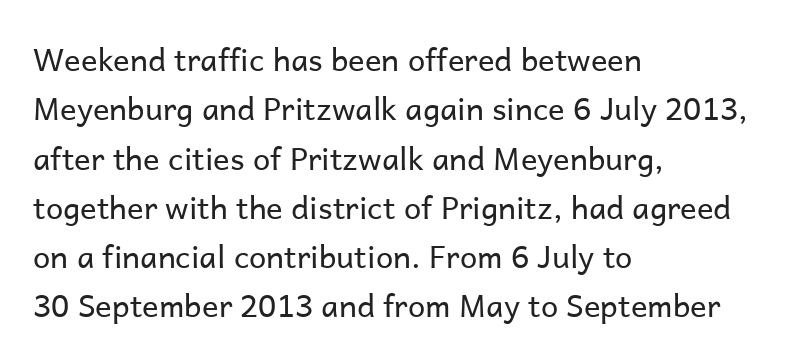
The image shows 31 px regular-weight sans-serif type, upright; set left-aligned, normal line spacing (1.59x), normal letter spacing, not underlined; low stroke contrast and a medium x-height.
